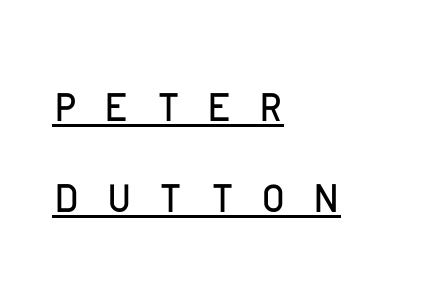
The image shows 62 px light sans-serif type, upright; set left-aligned, normal line spacing (1.46x), unusually wide letter spacing (+0.37 em), underlined; low stroke contrast and a large x-height.
